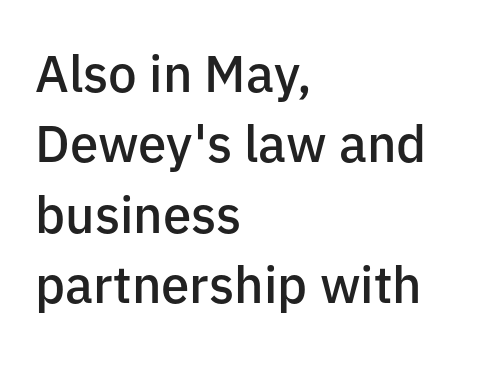
The image shows 51 px semibold sans-serif type, upright; set left-aligned, normal line spacing (1.38x), normal letter spacing, not underlined; low stroke contrast and a medium x-height.
